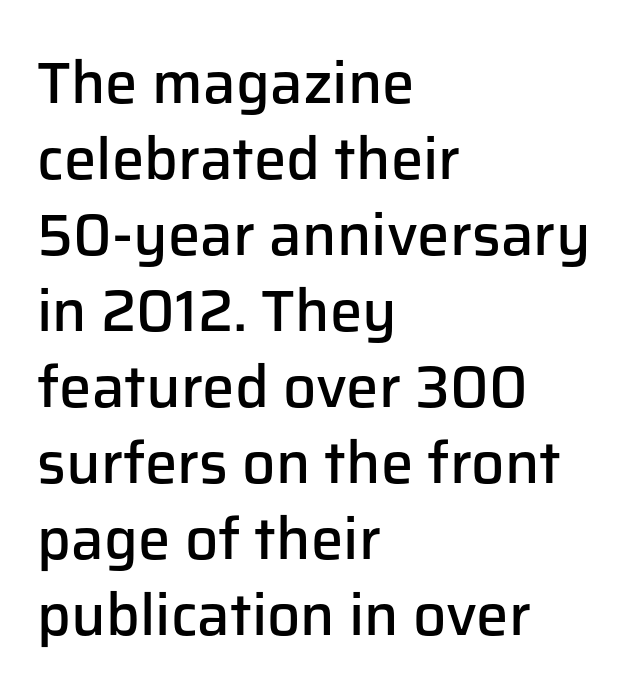
Q: Is the text bold? A: Semi-bold.
Q: Is the text italic (slanted)? A: No, it is upright.
Q: Is the typeface a serif or a sans-serif typeface? A: Sans-serif.
Q: Is the text underlined? A: No.
Q: How is the paragraph aligned? A: Left-aligned.
Q: Is the spacing between letters normal or unusually wide? A: Normal.
Q: Is the spacing between lines tight, normal or loose? A: Normal.
Q: Width (condensed, normal, or wide)? A: Normal.
Q: Stroke contrast? A: Low.
Q: x-height? A: Medium.
Q: Monospaced? A: No.
